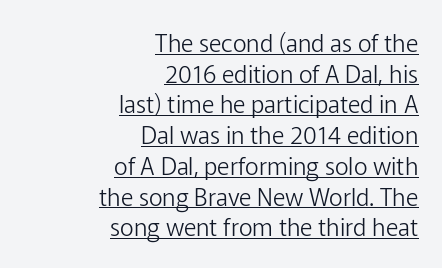
{"italic": "no", "bold": "no", "underline": "yes", "align": "right", "line_spacing": "normal", "line_spacing_ratio": 1.28, "letter_spacing": "normal", "letter_spacing_em": 0.0, "glyph_px": 24}
